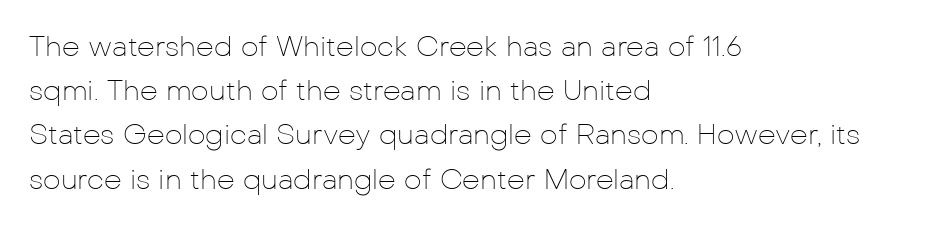
{"serif": "no", "italic": "no", "bold": "no", "weight": "thin", "width": "normal", "stroke_contrast": "low", "x_height": "medium", "monospaced": "no", "underline": "no", "align": "left", "line_spacing": "normal", "line_spacing_ratio": 1.58, "letter_spacing": "normal", "letter_spacing_em": 0.0, "glyph_px": 28}
